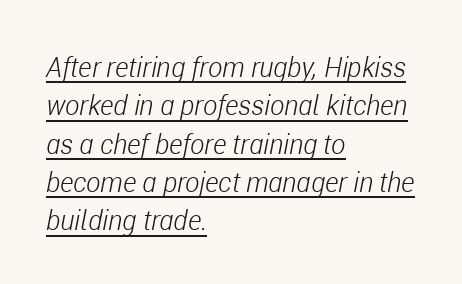
Underlining? Definitely there. Horizontal bands of white between lines are of average thickness. Stroke thickness stays within the range of a standard reading face or lighter. Compared with a centered layout, this one pins lines to the left instead.
